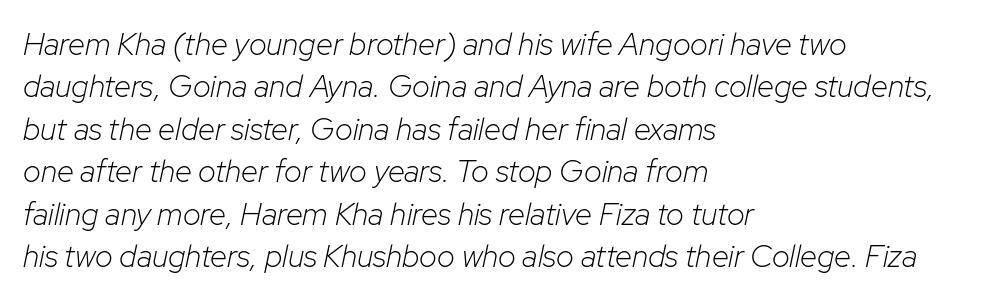
The image shows 31 px light type, italic (leaning right); set left-aligned, normal line spacing (1.37x), normal letter spacing, not underlined; low stroke contrast and a medium x-height.
